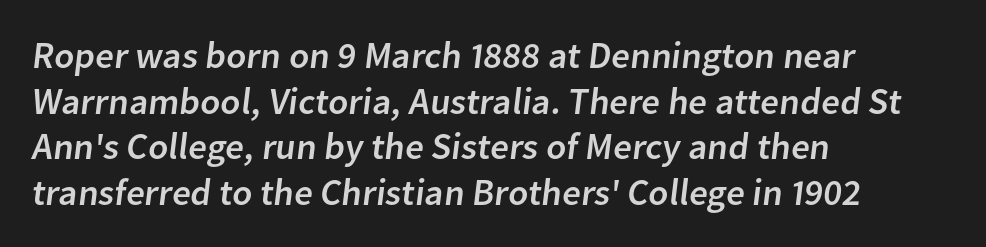
The image shows 37 px sans-serif type; set left-aligned, line spacing 1.23x, normal letter spacing, not underlined; low stroke contrast and a medium x-height.
